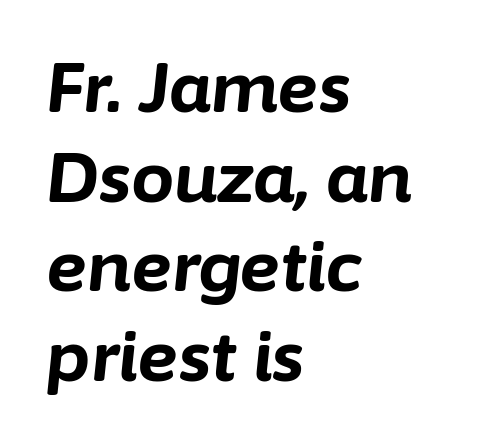
Type without underlining. There's an unmistakable incline to the writing here. Here the designer chose a conventional face with non-uniform glyph widths. The lines are quadded left.
